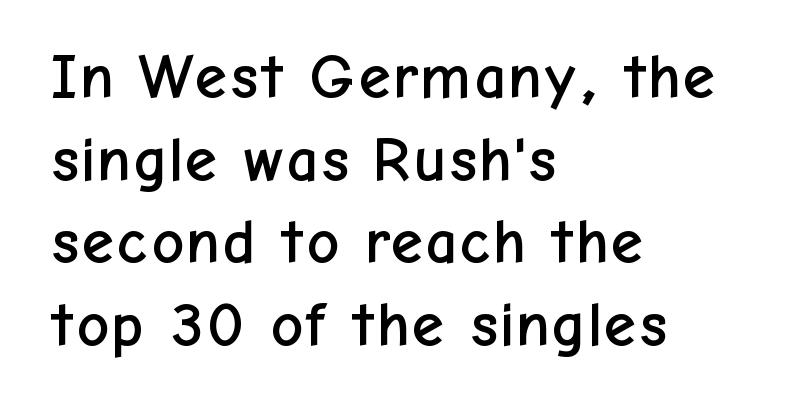
Q: Is the text italic (slanted)? A: No, it is upright.
Q: Is the typeface a serif or a sans-serif typeface? A: Sans-serif.
Q: Is the text underlined? A: No.
Q: How is the paragraph aligned? A: Left-aligned.
Q: Is the spacing between letters normal or unusually wide? A: Normal.
Q: Is the spacing between lines tight, normal or loose? A: Normal.
Q: Width (condensed, normal, or wide)? A: Normal.
Q: Stroke contrast? A: Low.
Q: x-height? A: Medium.
Q: Monospaced? A: No.
